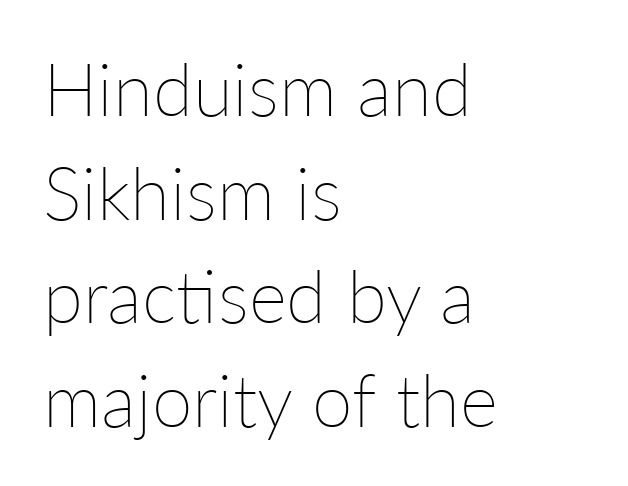
This is not heavy type; no bold has been used. Proportional: the letters do not fall into vertical columns. Evenly set lines give the paragraph a standard silhouette. Rendered with straight, roman letterforms.
